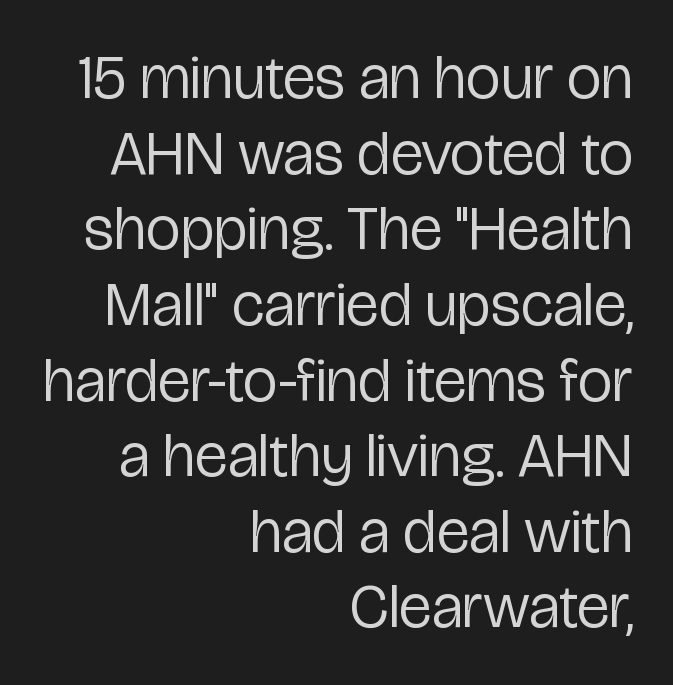
The image shows 62 px regular-weight, condensed sans-serif type, upright; set right-aligned, line spacing 1.22x, normal letter spacing, not underlined; low stroke contrast and a medium x-height.
